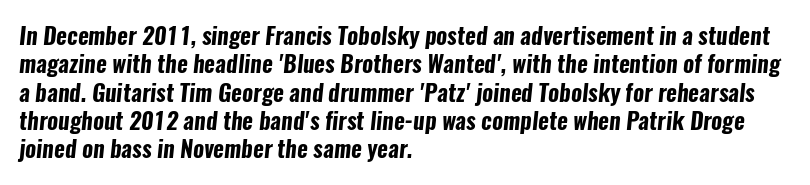
Q: Is the text bold? A: Yes.
Q: Is the text underlined? A: No.
Q: How is the paragraph aligned? A: Left-aligned.
Q: Is the spacing between letters normal or unusually wide? A: Normal.
